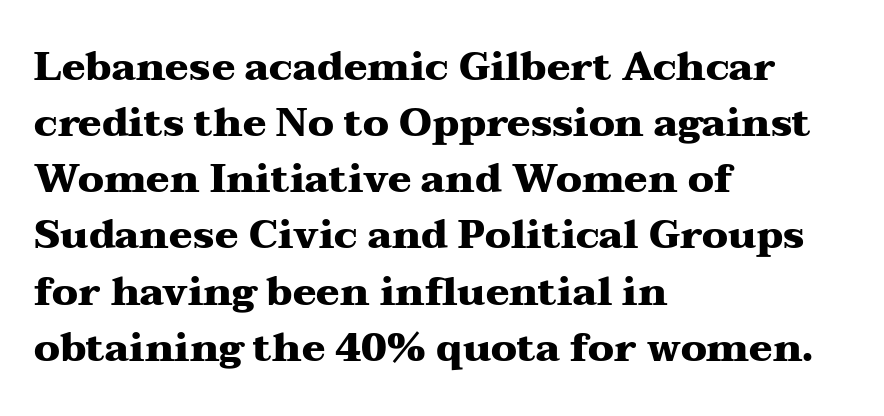
The image shows 39 px heavy, wide serif type, upright; set left-aligned, normal line spacing (1.44x), normal letter spacing, not underlined; medium stroke contrast and a medium x-height.
